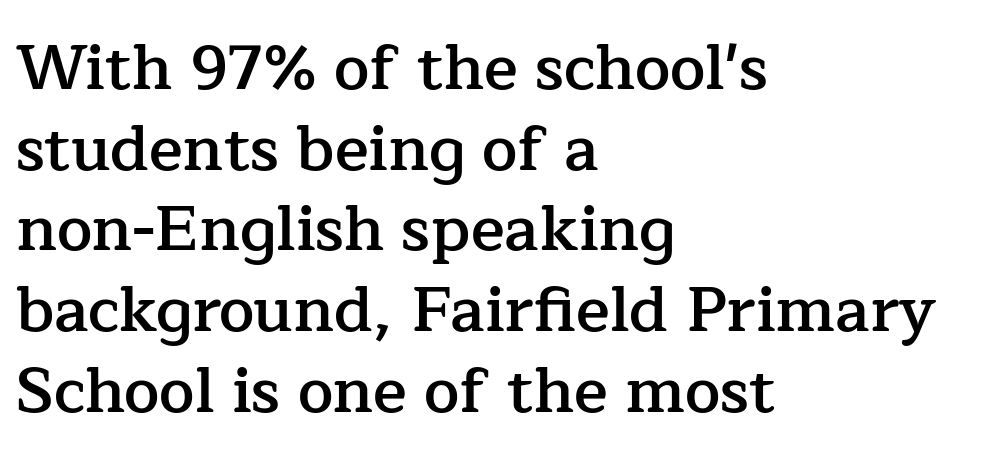
{"serif": "yes", "italic": "no", "bold": "semi", "weight": "semibold", "width": "normal", "stroke_contrast": "low", "x_height": "medium", "monospaced": "no", "underline": "no", "align": "left", "line_spacing": "normal", "line_spacing_ratio": 1.28, "letter_spacing": "normal", "letter_spacing_em": 0.0, "glyph_px": 63}
